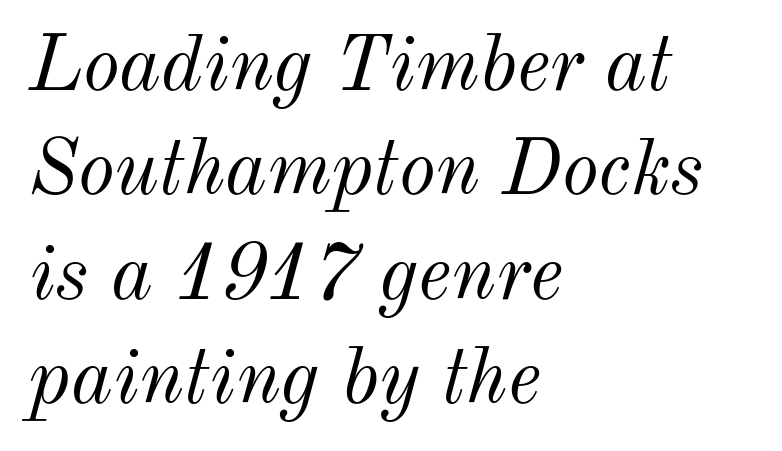
The image shows 79 px light type, italic (leaning right); set left-aligned, normal line spacing (1.32x), normal letter spacing, not underlined; medium stroke contrast and a small x-height.
